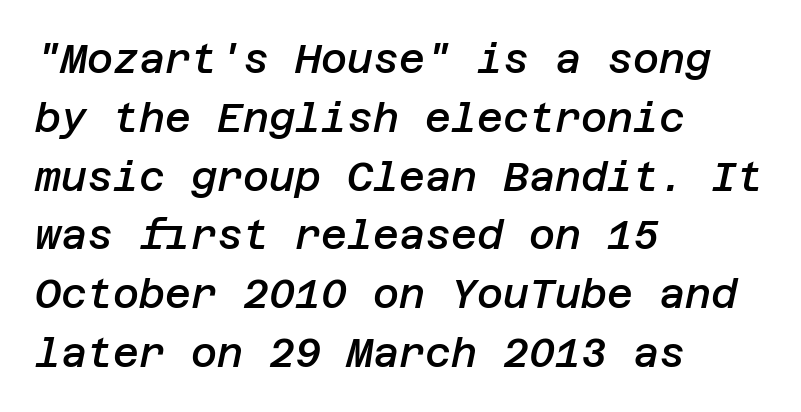
How heavy is the stroke? Medium-heavy — a semibold, shy of bold. The space directly below the letters is spotless. This sample uses plain, unmodified letter spacing. The space between consecutive lines is moderate.
